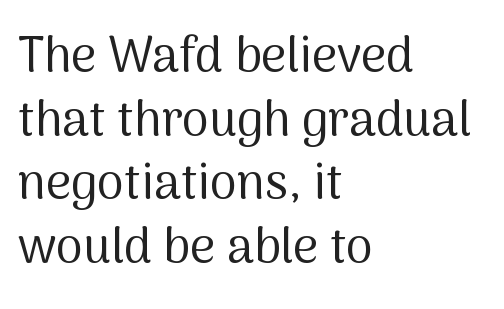
The passage shown stacks its lines at a standard gap. Words float on clear page, feet unadorned. This is sans-serif lettering, the kind often seen on screens and signage. This sample uses an upright cut, with every glyph sitting square on the baseline. The passage shown has conventional tracking throughout.
